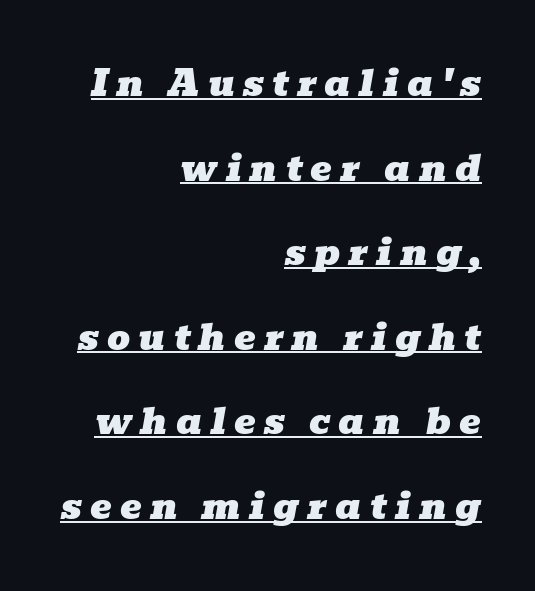
The image shows 36 px wide serif type, italic (leaning right); set right-aligned, loose line spacing (2.35x), unusually wide letter spacing (+0.23 em), underlined; low stroke contrast and a medium x-height.
